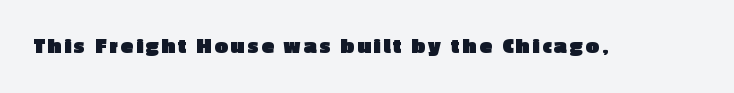
The image shows 23 px bold type, upright; set not underlined.
